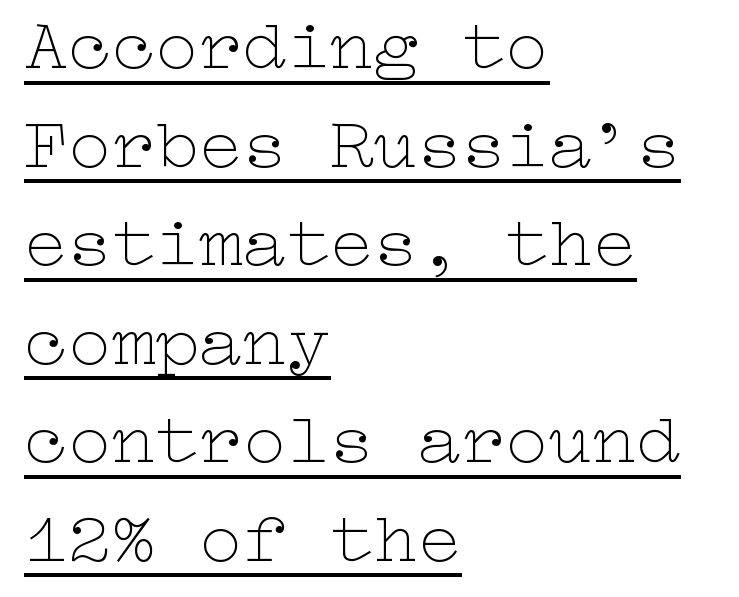
The image shows 73 px thin, wide type, upright; set left-aligned, normal line spacing (1.35x), normal letter spacing, underlined; low stroke contrast and a medium x-height.
